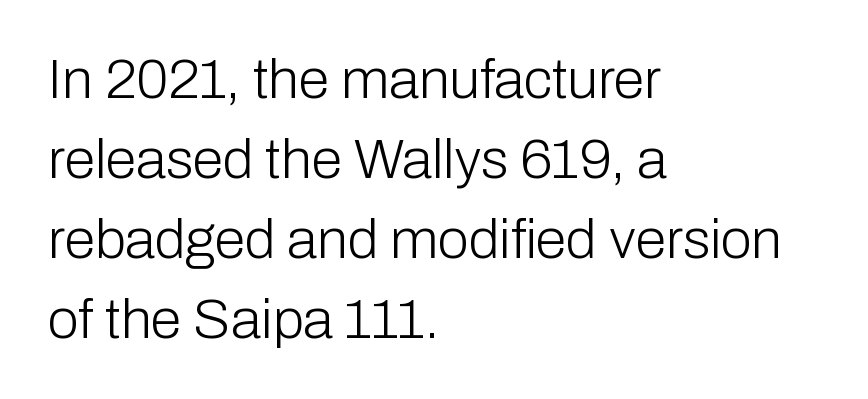
The image shows 56 px light sans-serif type, upright; set left-aligned, normal line spacing (1.43x), normal letter spacing, not underlined; low stroke contrast and a medium x-height.
